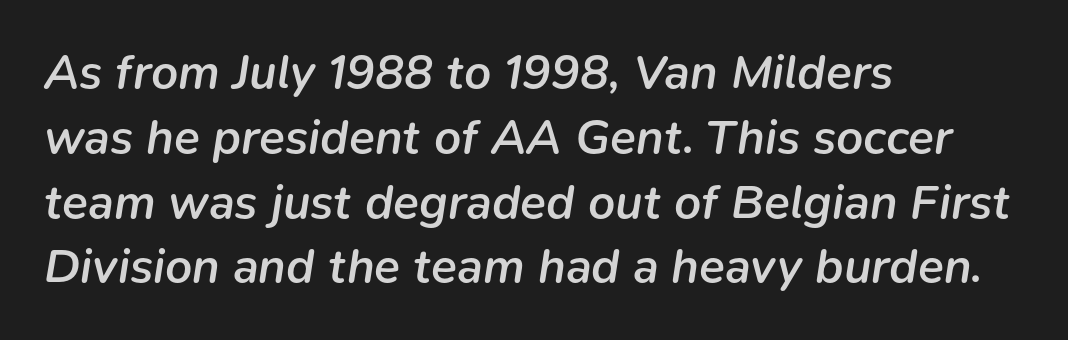
{"italic": "yes", "lean": "right", "slant_degrees": 9, "bold": "semi", "weight": "semibold", "width": "normal", "stroke_contrast": "low", "x_height": "medium", "monospaced": "no", "underline": "no", "align": "left", "line_spacing": "normal", "line_spacing_ratio": 1.35, "letter_spacing": "normal", "letter_spacing_em": 0.0, "glyph_px": 48}
